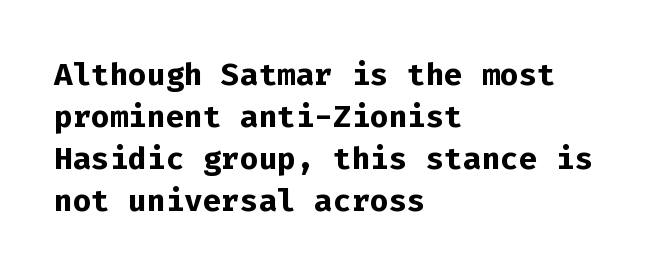
The passage shown has conventional tracking throughout. Just letters on the line, the space beneath them empty. Caption: bold face, heavy strokes. This sample keeps an unexceptional amount of space between lines.
